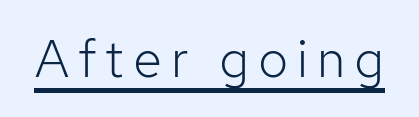
Q: Is the text bold? A: No.
Q: Is the text italic (slanted)? A: No, it is upright.
Q: Is the typeface a serif or a sans-serif typeface? A: Sans-serif.
Q: Is the text underlined? A: Yes.
Q: Width (condensed, normal, or wide)? A: Normal.
Q: Stroke contrast? A: Low.
Q: x-height? A: Medium.
Q: Monospaced? A: No.
